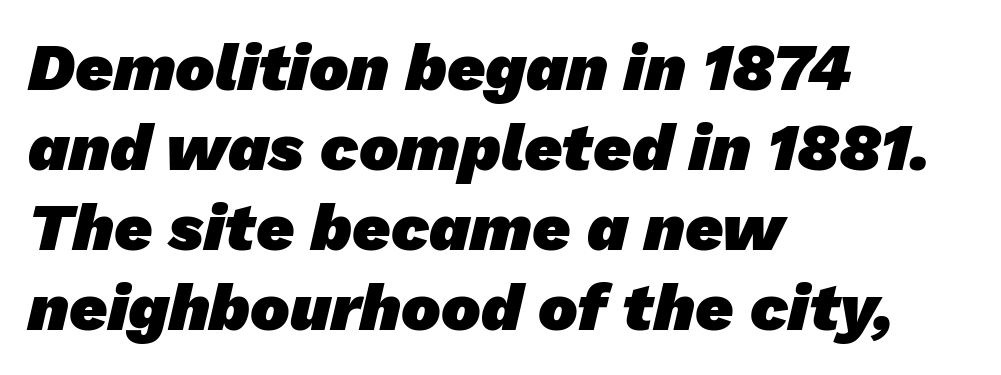
Q: Is the text bold? A: Yes.
Q: Is the typeface a serif or a sans-serif typeface? A: Sans-serif.
Q: Is the text underlined? A: No.
Q: How is the paragraph aligned? A: Left-aligned.
Q: Is the spacing between letters normal or unusually wide? A: Normal.
Q: Width (condensed, normal, or wide)? A: Normal.
Q: Stroke contrast? A: Low.
Q: x-height? A: Medium.
Q: Monospaced? A: No.
